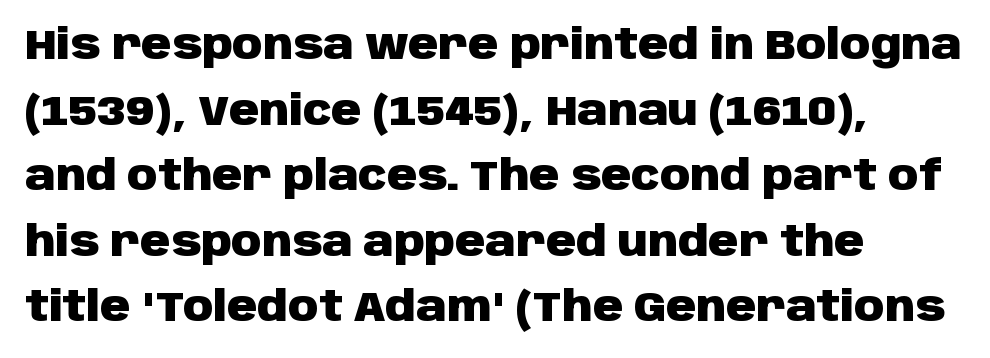
Q: Is the text bold? A: Yes.
Q: Is the text italic (slanted)? A: No, it is upright.
Q: Is the typeface a serif or a sans-serif typeface? A: Sans-serif.
Q: Is the text underlined? A: No.
Q: How is the paragraph aligned? A: Left-aligned.
Q: Is the spacing between letters normal or unusually wide? A: Normal.
Q: Is the spacing between lines tight, normal or loose? A: Normal.
Q: Width (condensed, normal, or wide)? A: Normal.
Q: Stroke contrast? A: Low.
Q: x-height? A: Large.
Q: Monospaced? A: No.
